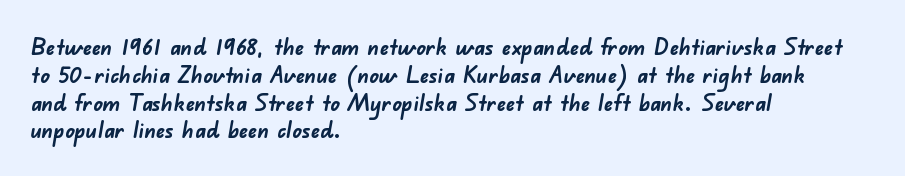
Just letters on the line, the space beneath them empty. Standard letterfit; no display-style spreading of the glyphs. Is the type bold? Yes — the strokes are clearly thick and heavy. The ragged edge is on the right, which tells us the setting is flush left.
